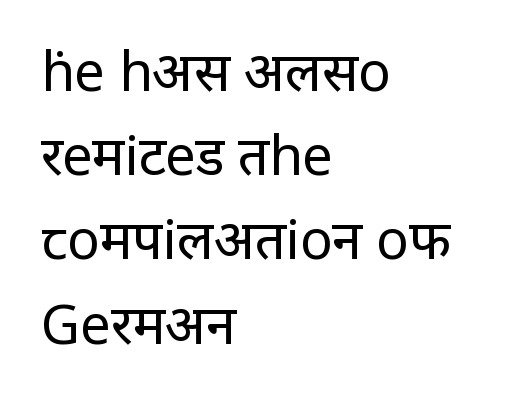
The image shows 54 px regular-weight, condensed sans-serif type, upright; set left-aligned, normal line spacing (1.56x), normal letter spacing, not underlined; low stroke contrast and a large x-height.
